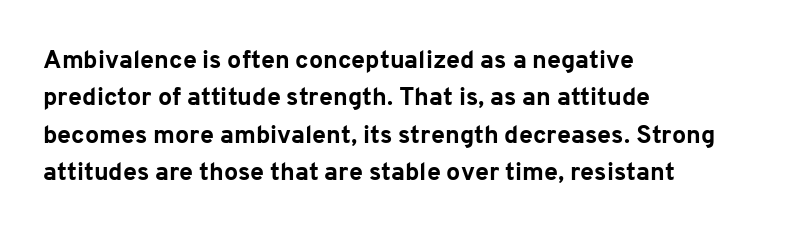
Q: Is the text bold? A: Yes.
Q: Is the text italic (slanted)? A: No, it is upright.
Q: Is the text underlined? A: No.
Q: How is the paragraph aligned? A: Left-aligned.
Q: Is the spacing between letters normal or unusually wide? A: Normal.
Q: Is the spacing between lines tight, normal or loose? A: Normal.
